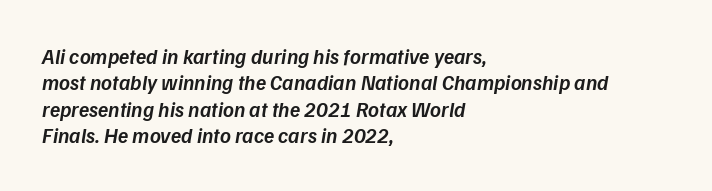
Default kerning and tracking; the words read as compact shapes. If you measured baseline to baseline, you'd find a middling distance. Reading down the block, your eye returns to a fixed left position each line. The whole block is typeset with a tilt.
